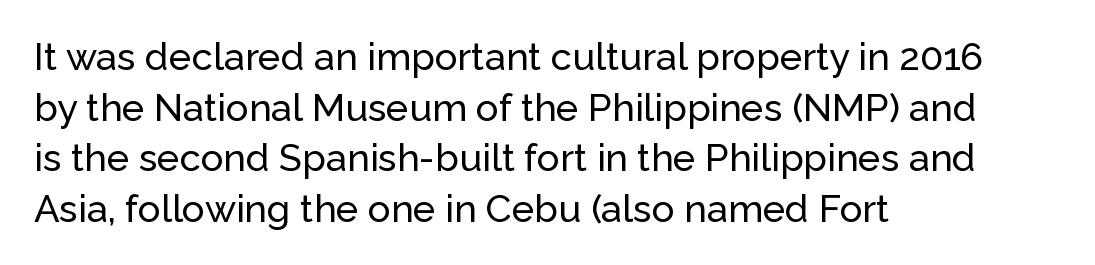
Q: Is the text italic (slanted)? A: No, it is upright.
Q: Is the typeface a serif or a sans-serif typeface? A: Sans-serif.
Q: Is the text underlined? A: No.
Q: How is the paragraph aligned? A: Left-aligned.
Q: Is the spacing between letters normal or unusually wide? A: Normal.
Q: Is the spacing between lines tight, normal or loose? A: Normal.
Q: Width (condensed, normal, or wide)? A: Normal.
Q: Stroke contrast? A: Low.
Q: x-height? A: Medium.
Q: Monospaced? A: No.
